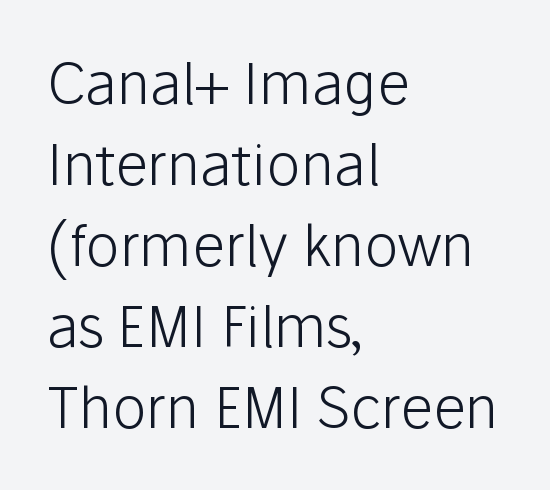
The passage shown is not bold in any degree. The passage shown is typeset with a sans-serif family. This sample keeps an unexceptional amount of space between lines. Italic? Not at all — the glyphs are vertical. You could not count columns in this text — the font is proportionally spaced.
